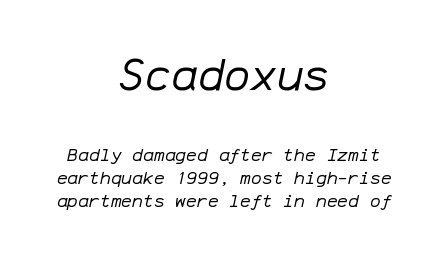
Vertically, the passage feels balanced, rows spaced as you'd expect. The face looks like a standard text weight, possibly lighter. Block one is the big one; block two sits smaller underneath. Caption: multi-line text, centered on the measure.
